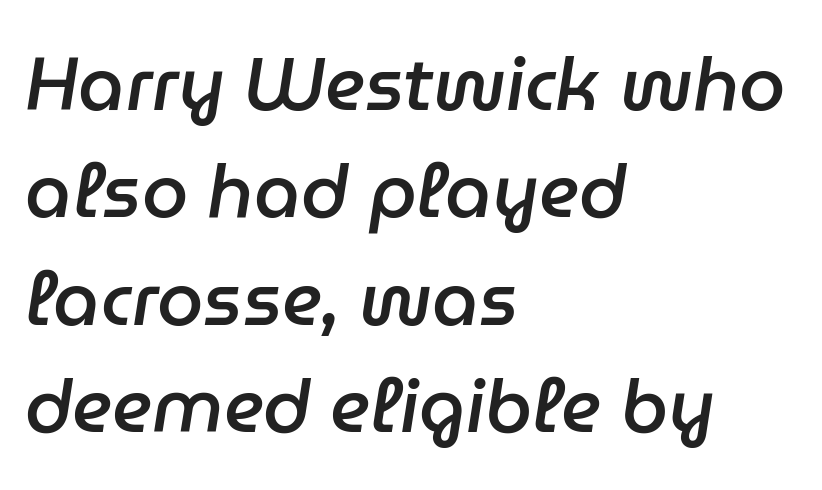
The image shows 74 px semibold type, italic (leaning right); set left-aligned, normal line spacing (1.45x), normal letter spacing, not underlined; low stroke contrast and a medium x-height.
